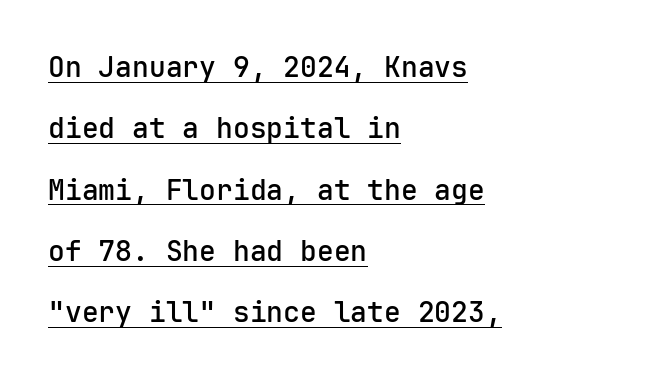
This block would shrink considerably if given ordinary leading; it's expanded now. Short note: letters normally spaced. Note: no serifs on the glyphs. Emphasis is given by a line drawn under the lettering. Every character here occupies the same horizontal width, giving the sample a typewriter-like rhythm.
